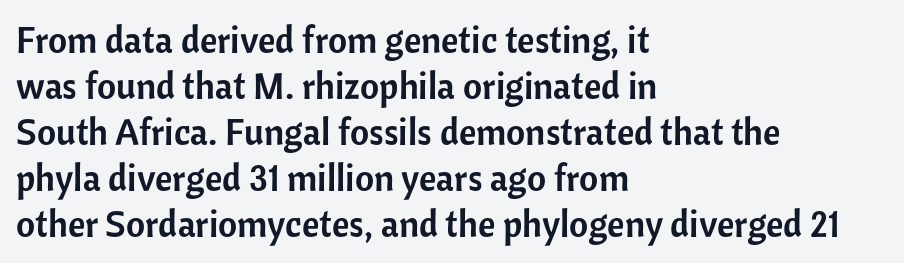
The image shows 37 px sans-serif type, upright; set left-aligned, line spacing 1.24x, normal letter spacing, not underlined; low stroke contrast and a medium x-height.
